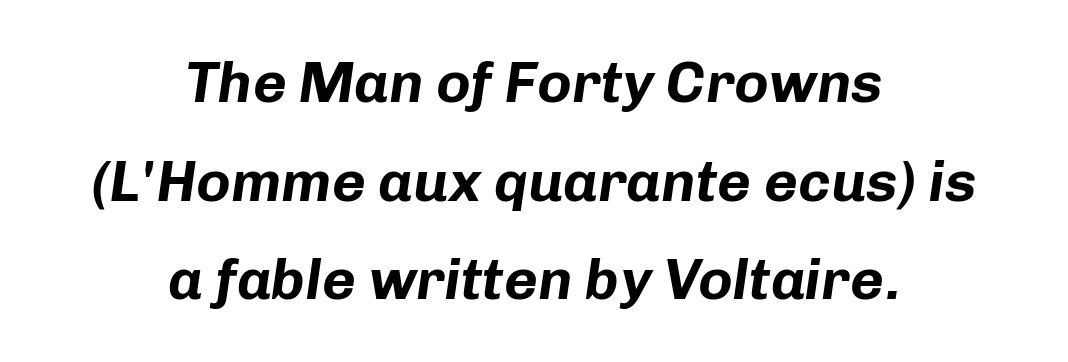
Q: Is the text bold? A: Yes.
Q: Is the text italic (slanted)? A: Yes, it leans right by about 8 degrees.
Q: Is the text underlined? A: No.
Q: How is the paragraph aligned? A: Centered.
Q: Is the spacing between letters normal or unusually wide? A: Normal.
Q: Is the spacing between lines tight, normal or loose? A: Normal.
Q: Width (condensed, normal, or wide)? A: Normal.
Q: Stroke contrast? A: Low.
Q: x-height? A: Medium.
Q: Monospaced? A: No.
